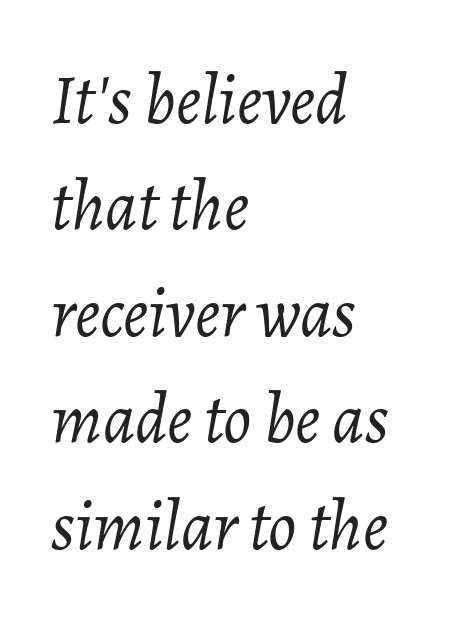
{"italic": "yes", "lean": "right", "slant_degrees": 7, "bold": "no", "weight": "light", "width": "normal", "stroke_contrast": "low", "x_height": "medium", "monospaced": "no", "underline": "no", "align": "left", "line_spacing": "normal", "line_spacing_ratio": 1.52, "letter_spacing": "normal", "letter_spacing_em": 0.0, "glyph_px": 70}
